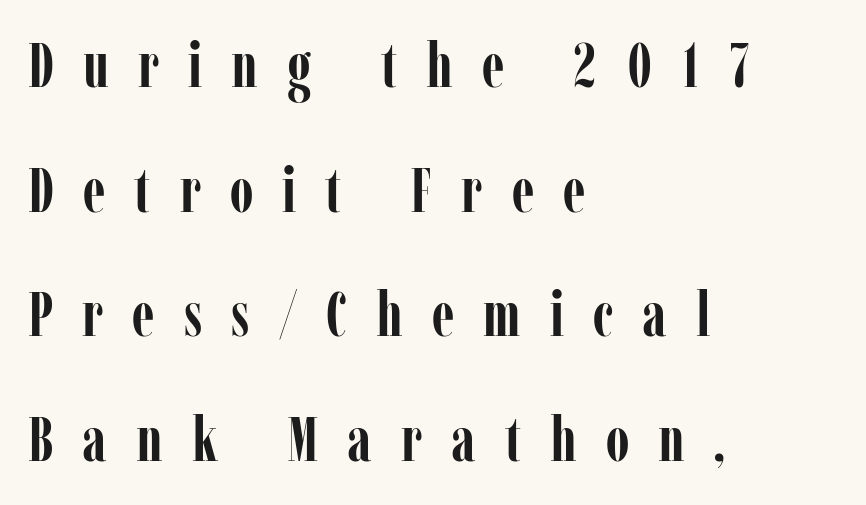
Q: Is the text bold? A: Yes.
Q: Is the text italic (slanted)? A: No, it is upright.
Q: Is the typeface a serif or a sans-serif typeface? A: Serif.
Q: Is the text underlined? A: No.
Q: How is the paragraph aligned? A: Left-aligned.
Q: Is the spacing between letters normal or unusually wide? A: Unusually wide.
Q: Is the spacing between lines tight, normal or loose? A: Loose.
Q: Width (condensed, normal, or wide)? A: Condensed.
Q: Stroke contrast? A: Low.
Q: x-height? A: Medium.
Q: Monospaced? A: No.
